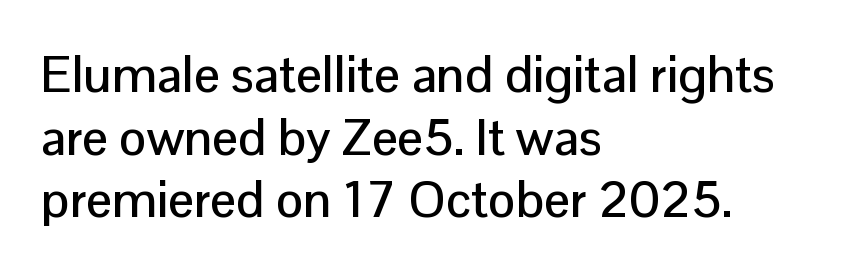
{"serif": "no", "italic": "no", "width": "normal", "stroke_contrast": "low", "x_height": "medium", "monospaced": "no", "underline": "no", "align": "left", "line_spacing_ratio": 1.23, "letter_spacing": "normal", "letter_spacing_em": 0.0, "glyph_px": 51}
